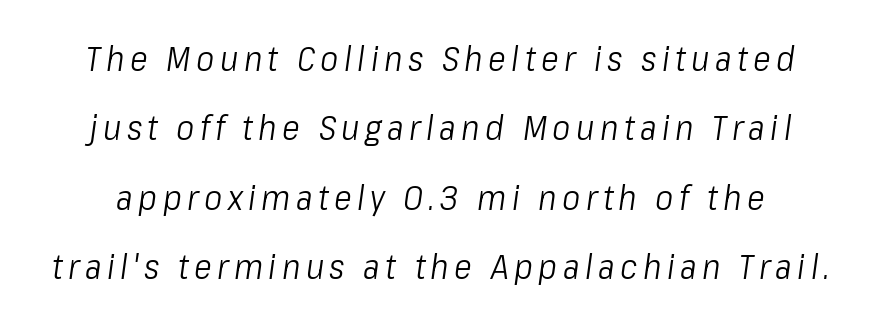
The image shows 34 px light, condensed type, italic (leaning right); set loose line spacing (2.04x), not underlined; low stroke contrast and a medium x-height.
